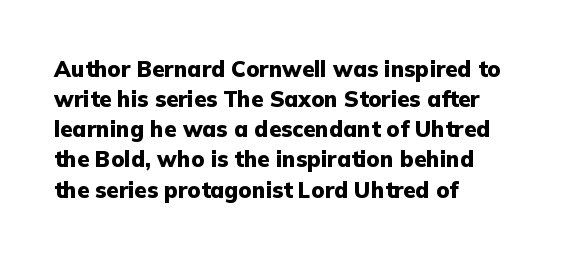
The paragraph shown leans on its left margin. This block has exactly the height ordinary leading produces. Italic: no, the glyphs are upright roman. The baseline area is clear.
